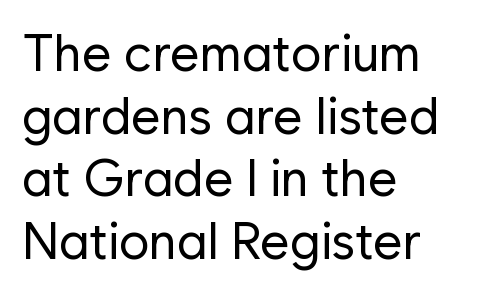
Q: Is the text bold? A: No.
Q: Is the text italic (slanted)? A: No, it is upright.
Q: Is the typeface a serif or a sans-serif typeface? A: Sans-serif.
Q: Is the text underlined? A: No.
Q: How is the paragraph aligned? A: Left-aligned.
Q: Is the spacing between letters normal or unusually wide? A: Normal.
Q: Width (condensed, normal, or wide)? A: Normal.
Q: Stroke contrast? A: Low.
Q: x-height? A: Medium.
Q: Monospaced? A: No.
